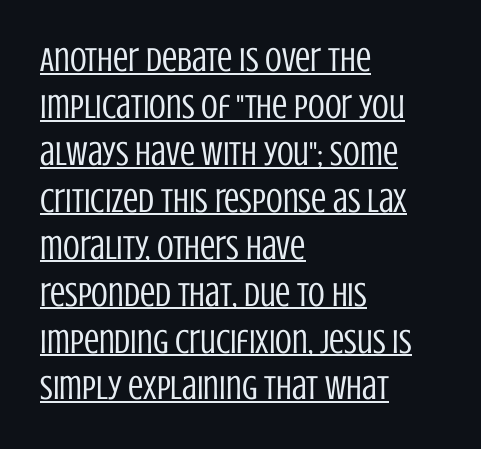
Line starts are locked; line ends wander. Caption: lettering with a line underneath. The passage shown is typed in a proportional face where columns would drift. Regular leading. The letters stand upright; this is a roman face.
